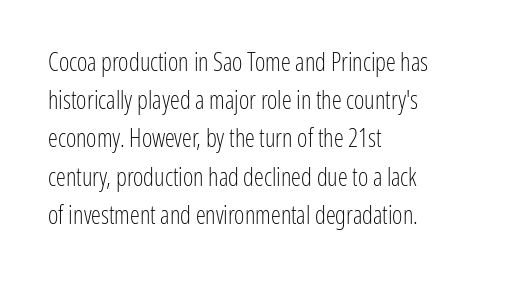
The image shows 25 px text type, upright; set left-aligned, normal line spacing (1.53x), normal letter spacing, not underlined.
